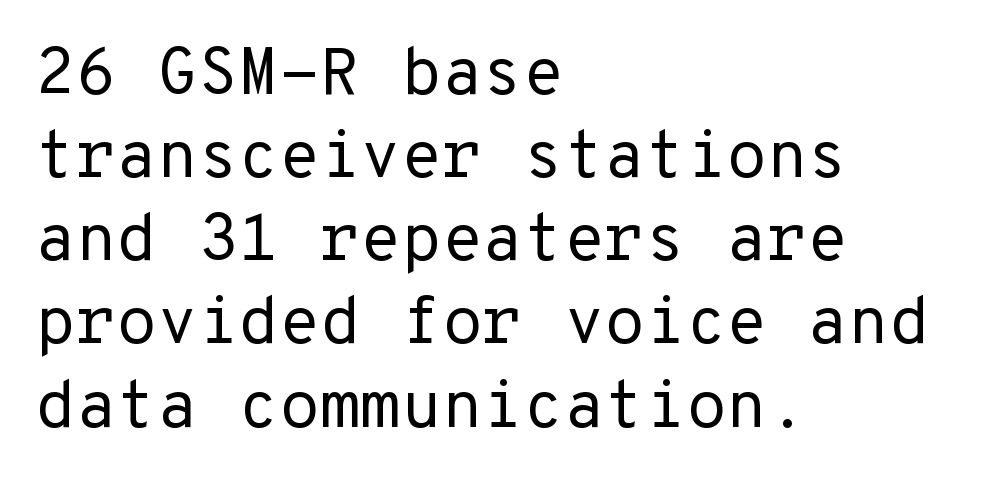
Q: Is the text bold? A: No.
Q: Is the text italic (slanted)? A: No, it is upright.
Q: Is the typeface a serif or a sans-serif typeface? A: Sans-serif.
Q: Is the text underlined? A: No.
Q: How is the paragraph aligned? A: Left-aligned.
Q: Is the spacing between letters normal or unusually wide? A: Normal.
Q: Is the spacing between lines tight, normal or loose? A: Normal.
Q: Width (condensed, normal, or wide)? A: Normal.
Q: Stroke contrast? A: Low.
Q: x-height? A: Medium.
